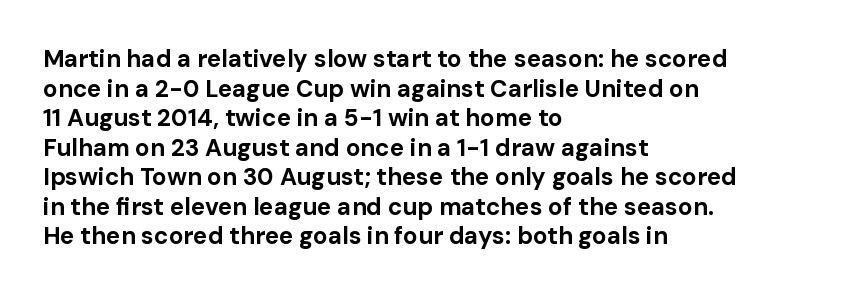
The image shows 24 px bold type, upright; set left-aligned, line spacing 1.23x, normal letter spacing, not underlined.
